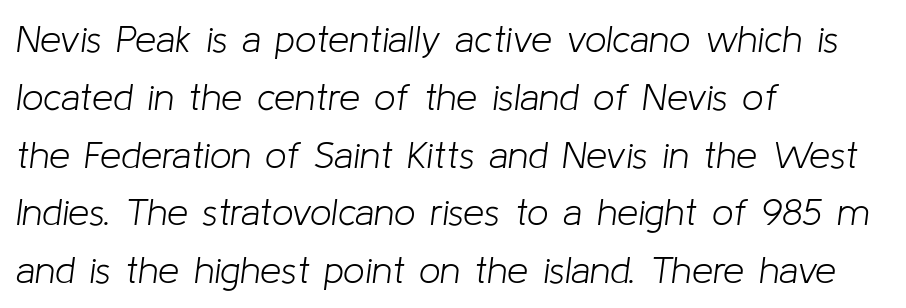
Anything drawn beneath the words? Only blank space. Observe the ordinary spacing: letters are neighbours, not strangers. Compared with a centered layout, this one pins lines to the left instead. Compared with a typical body face, this is equally light or lighter still. Style check: oblique.
